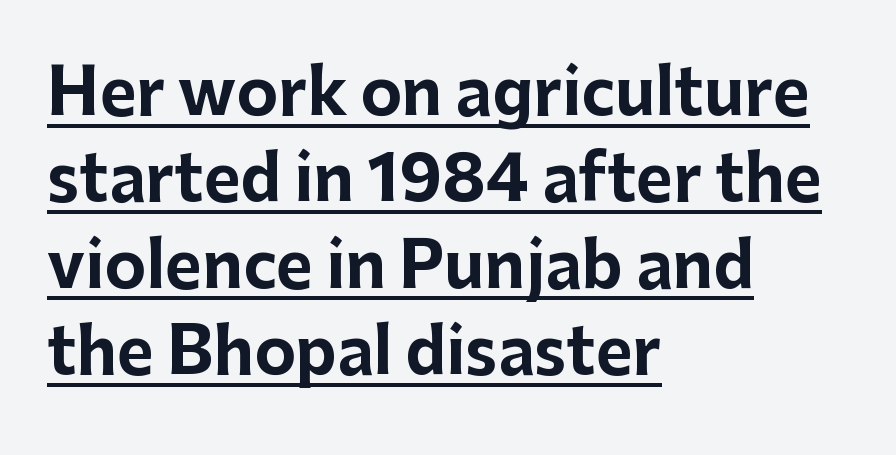
The image shows 63 px bold sans-serif type, upright; set left-aligned, normal line spacing (1.37x), normal letter spacing, underlined; low stroke contrast and a medium x-height.
